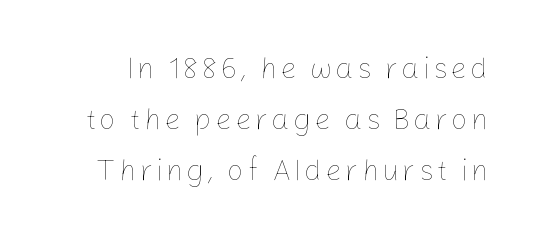
{"italic": "no", "bold": "no", "weight": "thin", "width": "normal", "stroke_contrast": "low", "x_height": "medium", "monospaced": "no", "underline": "no", "line_spacing_ratio": 1.76, "glyph_px": 29}
